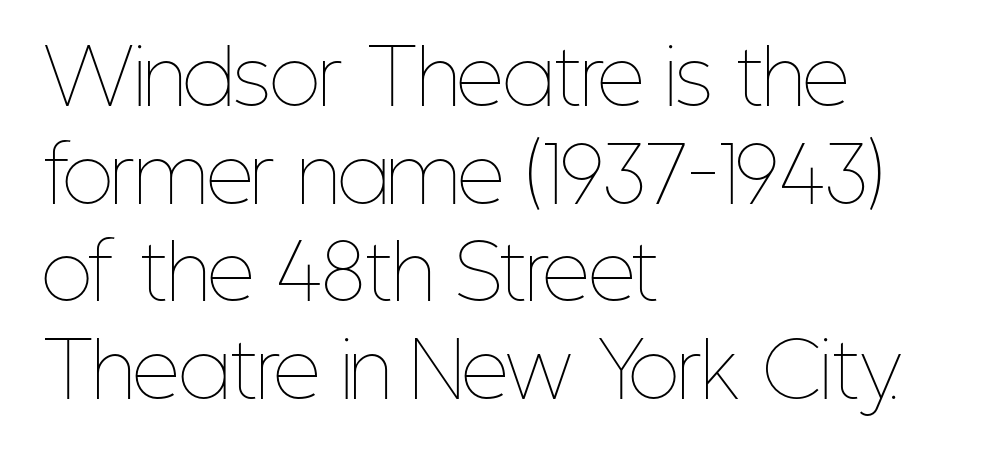
The image shows 74 px thin, condensed type, upright; set left-aligned, normal line spacing (1.32x), normal letter spacing, not underlined; low stroke contrast and a medium x-height.
